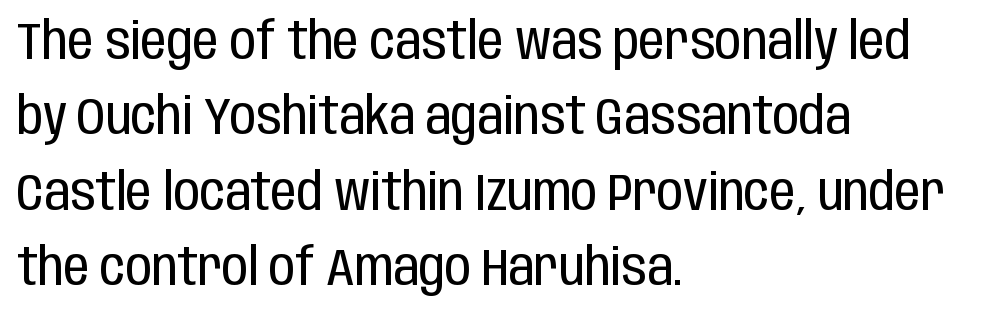
The image shows 52 px regular-weight, condensed sans-serif type, upright; set left-aligned, normal line spacing (1.45x), normal letter spacing, not underlined; low stroke contrast and a large x-height.
